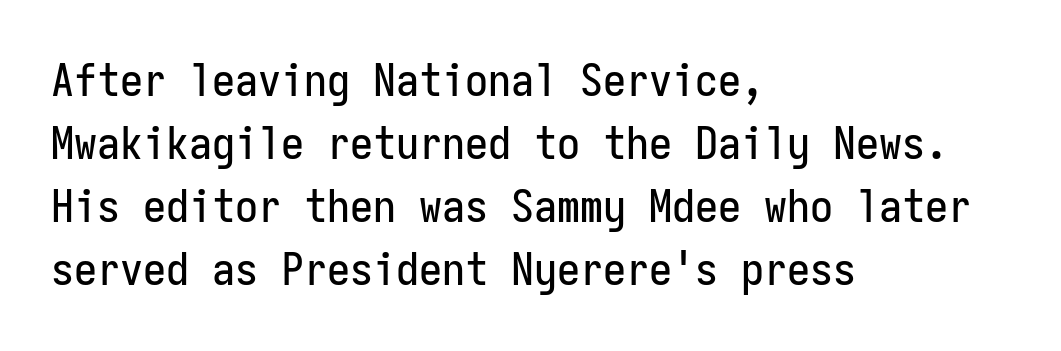
{"serif": "no", "italic": "no", "width": "condensed", "stroke_contrast": "low", "x_height": "medium", "monospaced": "yes", "underline": "no", "align": "left", "line_spacing": "normal", "line_spacing_ratio": 1.37, "letter_spacing": "normal", "letter_spacing_em": 0.0, "glyph_px": 46}
